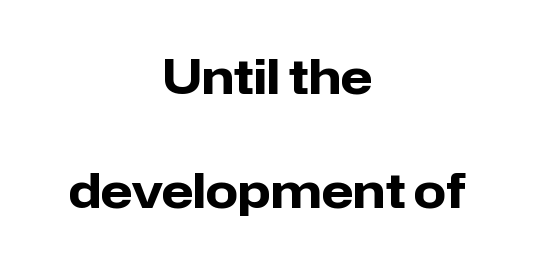
The image shows 47 px heavy sans-serif type, upright; set centered, loose line spacing (2.43x), normal letter spacing, not underlined; low stroke contrast and a medium x-height.
